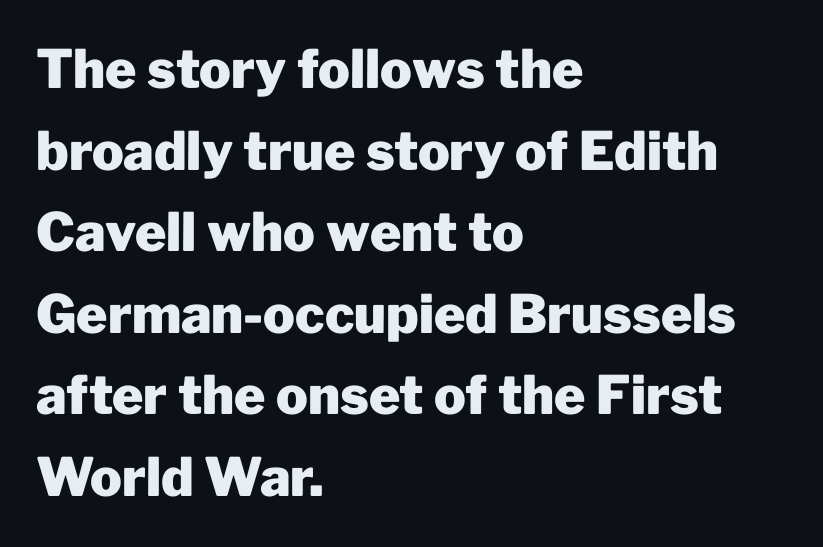
Q: Is the text bold? A: Yes.
Q: Is the text italic (slanted)? A: No, it is upright.
Q: Is the typeface a serif or a sans-serif typeface? A: Sans-serif.
Q: Is the text underlined? A: No.
Q: How is the paragraph aligned? A: Left-aligned.
Q: Is the spacing between letters normal or unusually wide? A: Normal.
Q: Is the spacing between lines tight, normal or loose? A: Normal.
Q: Width (condensed, normal, or wide)? A: Normal.
Q: Stroke contrast? A: Low.
Q: x-height? A: Medium.
Q: Monospaced? A: No.
